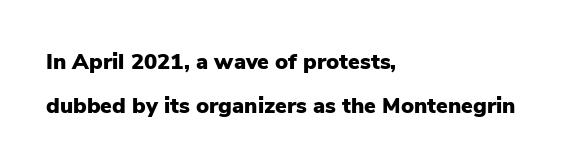
The image shows 22 px bold type, upright; set left-aligned, loose line spacing (2.01x), normal letter spacing, not underlined.
